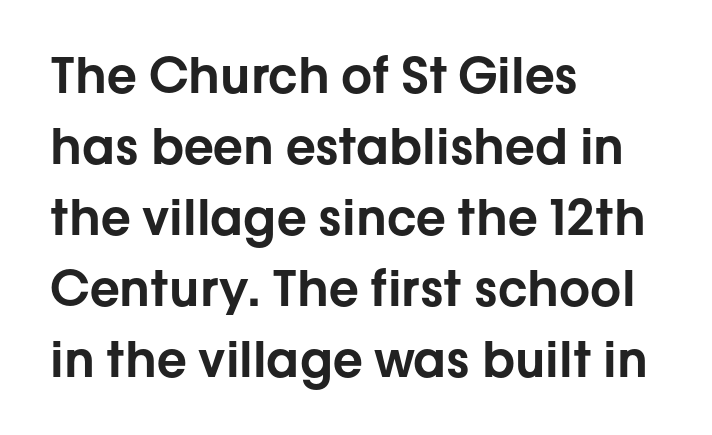
Q: Is the text italic (slanted)? A: No, it is upright.
Q: Is the typeface a serif or a sans-serif typeface? A: Sans-serif.
Q: Is the text underlined? A: No.
Q: How is the paragraph aligned? A: Left-aligned.
Q: Is the spacing between letters normal or unusually wide? A: Normal.
Q: Is the spacing between lines tight, normal or loose? A: Normal.
Q: Width (condensed, normal, or wide)? A: Normal.
Q: Stroke contrast? A: Low.
Q: x-height? A: Medium.
Q: Monospaced? A: No.
